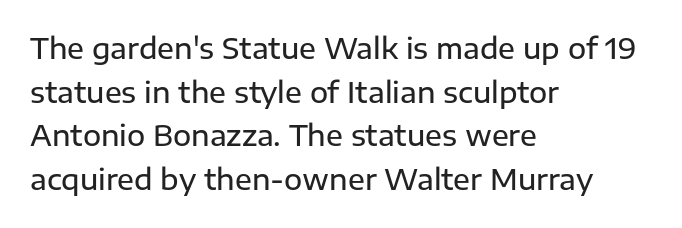
The space directly below the letters is spotless. Each new line begins a customary step beneath the previous one. On the weight axis this lands at semibold, roughly 600. You could not count columns in this text — the font is proportionally spaced.
